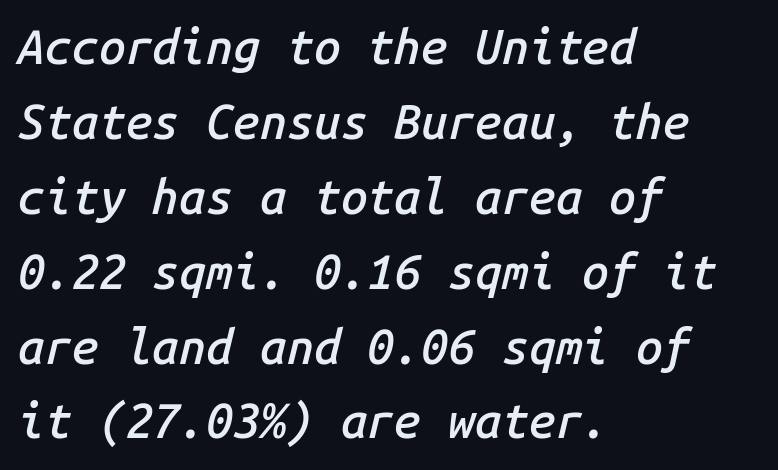
The image shows 48 px semibold type, italic (leaning right), monospaced; set left-aligned, normal line spacing (1.56x), normal letter spacing, not underlined; low stroke contrast and a medium x-height.
